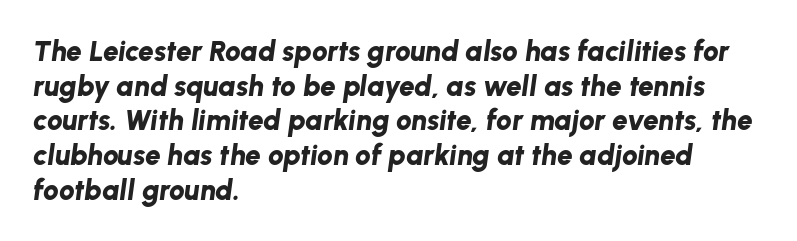
Each line starts at the same left margin while the right side varies. Varying glyph widths throughout — classic text-font behaviour. A typesetter would mark this as italic. Compared with typical body copy, the letter spacing here is the same.
